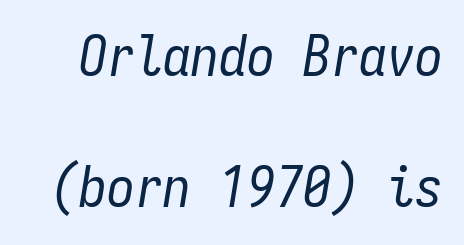
{"italic": "yes", "lean": "right", "slant_degrees": 9, "bold": "no", "weight": "regular", "width": "condensed", "stroke_contrast": "low", "x_height": "medium", "monospaced": "yes", "underline": "no", "line_spacing": "loose", "line_spacing_ratio": 2.34, "letter_spacing": "normal", "letter_spacing_em": 0.0, "glyph_px": 56}
